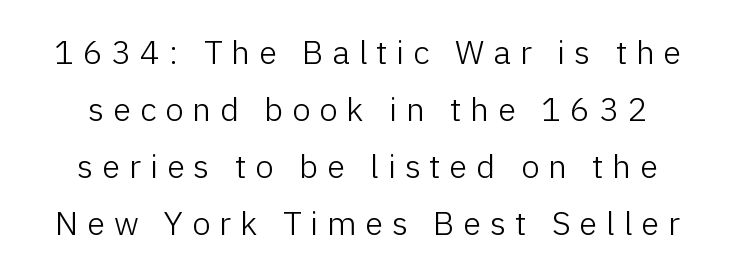
The image shows 33 px light sans-serif type, upright; set line spacing 1.73x, unusually wide letter spacing (+0.27 em), not underlined; low stroke contrast and a medium x-height.
